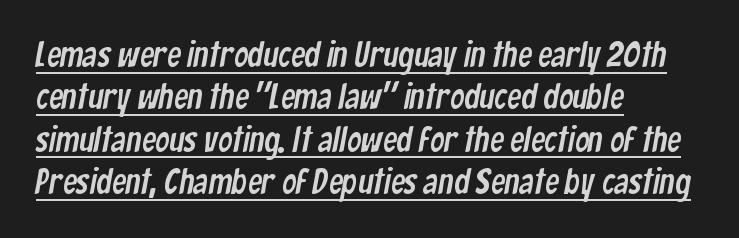
{"serif": "no", "width": "condensed", "stroke_contrast": "low", "x_height": "medium", "monospaced": "no", "underline": "yes", "align": "left", "line_spacing_ratio": 1.21, "letter_spacing": "normal", "letter_spacing_em": 0.0, "glyph_px": 35}
